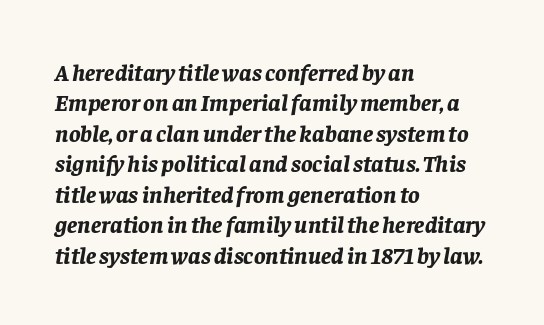
The image shows 24 px bold type, italic (leaning right); set left-aligned, normal line spacing (1.27x), normal letter spacing, not underlined.
